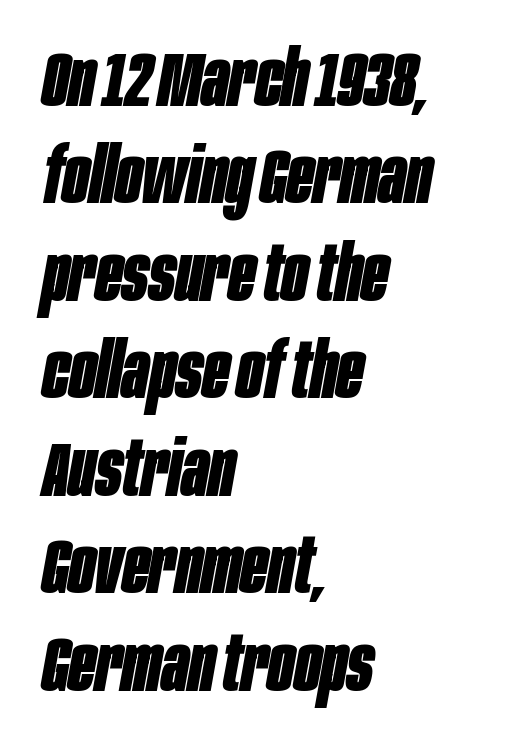
Q: Is the text bold? A: Yes.
Q: Is the text italic (slanted)? A: Yes, it leans right by about 10 degrees.
Q: Is the text underlined? A: No.
Q: How is the paragraph aligned? A: Left-aligned.
Q: Is the spacing between letters normal or unusually wide? A: Normal.
Q: Is the spacing between lines tight, normal or loose? A: Normal.
Q: Width (condensed, normal, or wide)? A: Condensed.
Q: Stroke contrast? A: Low.
Q: x-height? A: Large.
Q: Monospaced? A: No.
